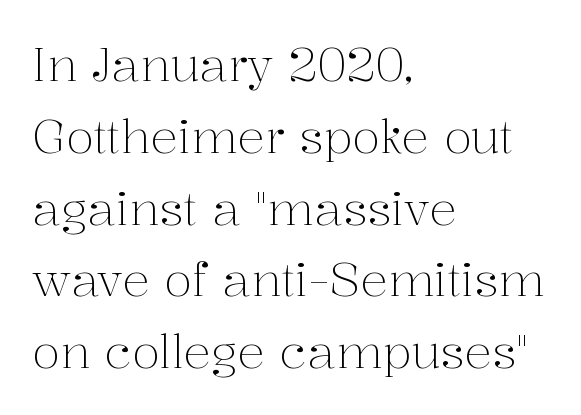
Q: Is the text bold? A: No.
Q: Is the text italic (slanted)? A: No, it is upright.
Q: Is the typeface a serif or a sans-serif typeface? A: Serif.
Q: Is the text underlined? A: No.
Q: How is the paragraph aligned? A: Left-aligned.
Q: Is the spacing between letters normal or unusually wide? A: Normal.
Q: Is the spacing between lines tight, normal or loose? A: Normal.
Q: Width (condensed, normal, or wide)? A: Normal.
Q: Stroke contrast? A: Medium.
Q: x-height? A: Medium.
Q: Monospaced? A: No.
